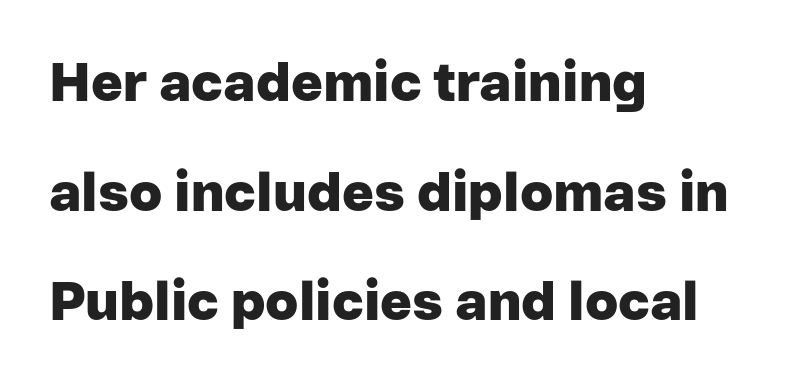
{"serif": "no", "italic": "no", "bold": "yes", "weight": "heavy", "width": "normal", "stroke_contrast": "low", "x_height": "medium", "monospaced": "no", "underline": "no", "align": "left", "line_spacing": "loose", "line_spacing_ratio": 2.03, "letter_spacing": "normal", "letter_spacing_em": 0.0, "glyph_px": 54}
